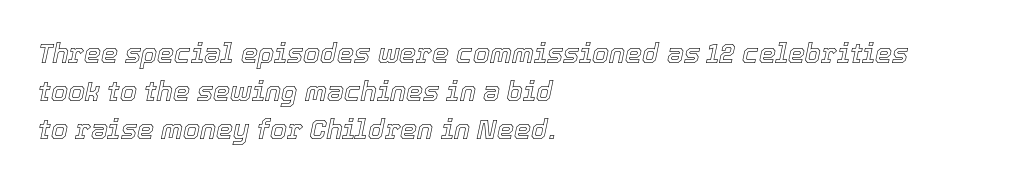
{"italic": "yes", "lean": "right", "slant_degrees": 12, "underline": "no", "align": "left", "line_spacing": "normal", "line_spacing_ratio": 1.41, "letter_spacing": "normal", "letter_spacing_em": 0.0, "glyph_px": 27}
